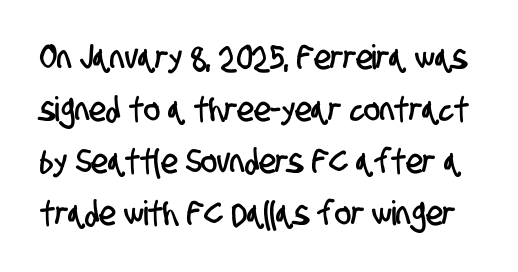
Q: Is the typeface a serif or a sans-serif typeface? A: Sans-serif.
Q: Is the text underlined? A: No.
Q: Is the spacing between letters normal or unusually wide? A: Normal.
Q: Is the spacing between lines tight, normal or loose? A: Normal.
Q: Width (condensed, normal, or wide)? A: Condensed.
Q: Stroke contrast? A: Low.
Q: x-height? A: Large.
Q: Monospaced? A: No.
